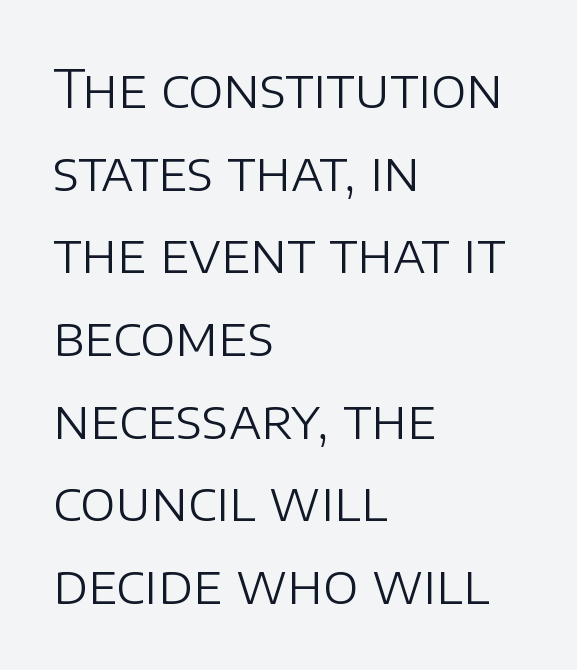
The image shows 53 px light sans-serif type, upright; set left-aligned, normal line spacing (1.56x), normal letter spacing, not underlined; low stroke contrast and a large x-height.
